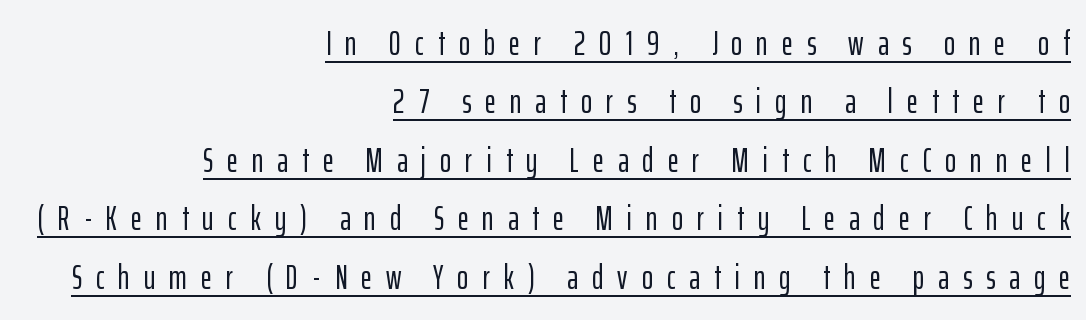
The font family rendered here belongs to the sans-serif group. The rendering uses natural spacing where letterforms have individual widths. The passage shown is underscored from start to finish. Casual observation: everything's shoved over to the right. Caption: expanded tracking, letters set apart.
